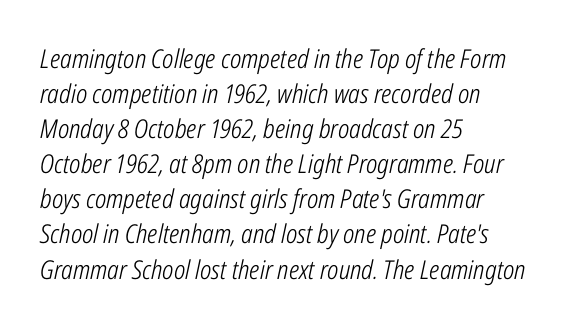
The image shows 26 px text type, italic (leaning right); set left-aligned, normal line spacing (1.35x), normal letter spacing, not underlined.
